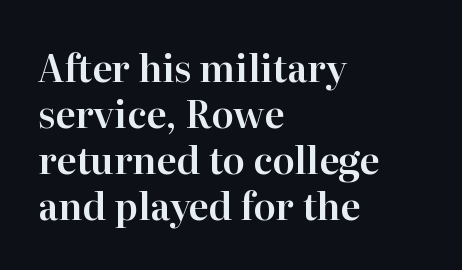
The type sits square on the baseline with zero lean. Horizontal alignment here is leftward, the default for most running prose. Glance below the letters and you will spot only blank space. A typesetter would call this proportional, since set widths differ per character. Default kerning and tracking; the words read as compact shapes.
